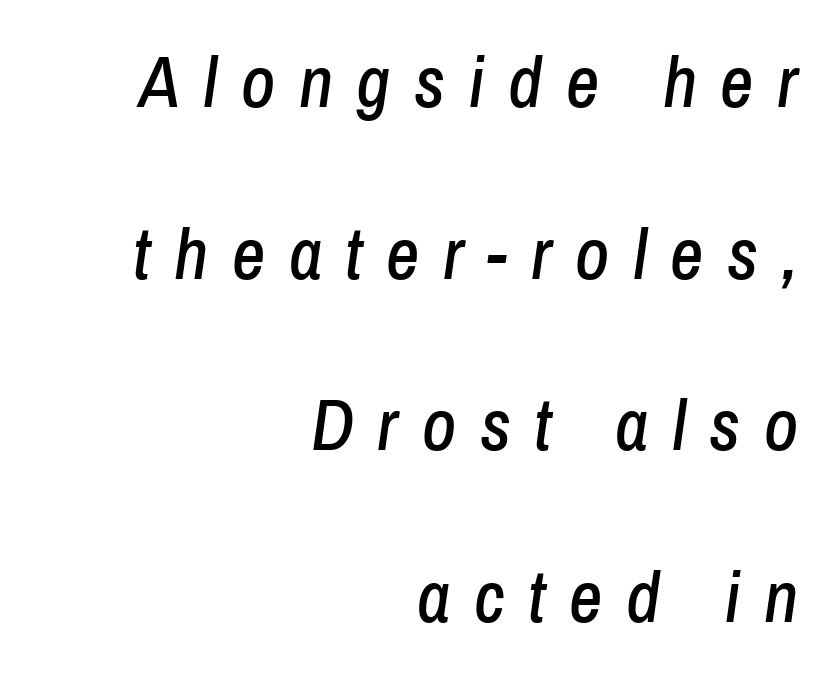
{"italic": "yes", "lean": "right", "slant_degrees": 8, "width": "condensed", "stroke_contrast": "low", "x_height": "medium", "monospaced": "no", "underline": "no", "align": "right", "line_spacing": "loose", "line_spacing_ratio": 2.35, "letter_spacing": "wide", "letter_spacing_em": 0.32, "glyph_px": 73}
